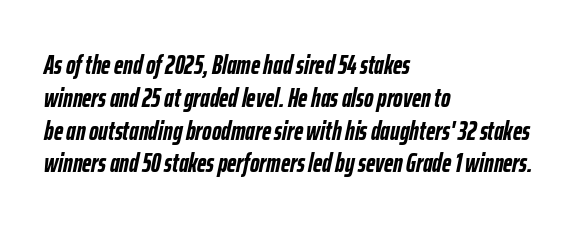
The image shows 26 px bold type, italic (leaning right); set left-aligned, normal line spacing (1.26x), normal letter spacing, not underlined.
